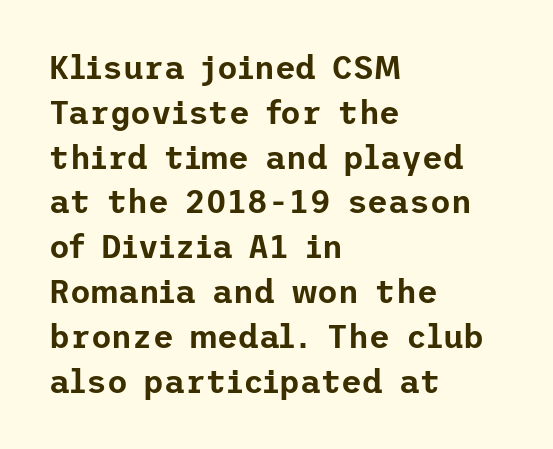
Short note: letters normally spaced. Posture: upright roman. Quick note: interline space is typical. Each row of text sits above clean, open space.
